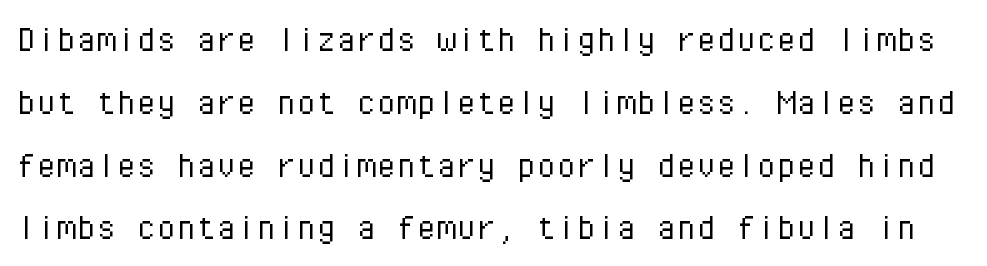
Q: Is the text bold? A: No.
Q: Is the text italic (slanted)? A: No, it is upright.
Q: Is the typeface a serif or a sans-serif typeface? A: Sans-serif.
Q: Is the text underlined? A: No.
Q: Is the spacing between letters normal or unusually wide? A: Normal.
Q: Is the spacing between lines tight, normal or loose? A: Normal.
Q: Width (condensed, normal, or wide)? A: Normal.
Q: Stroke contrast? A: Low.
Q: x-height? A: Medium.
Q: Monospaced? A: Yes.
